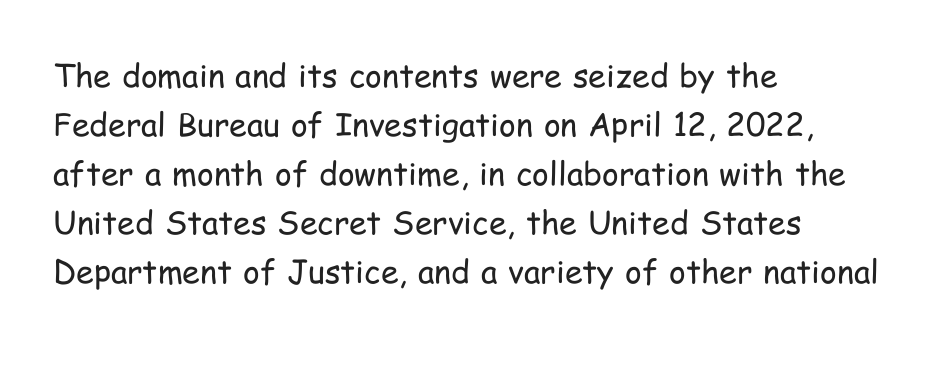
Weight: not bold — regular or lighter. Spacing between characters is what you'd get straight out of the box. Each letter keeps its own natural width here, so spacing adapts to shape. Stroke terminals: plain, sans-serif.
